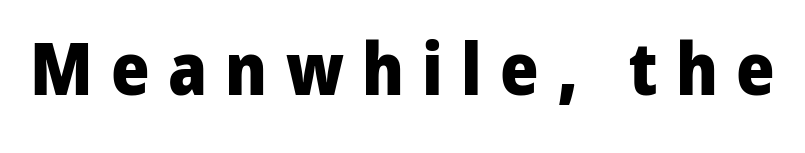
The image shows 73 px heavy sans-serif type, upright; set unusually wide letter spacing (+0.25 em), not underlined; low stroke contrast and a medium x-height.
